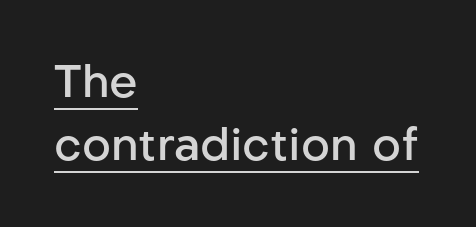
The image shows 45 px semibold sans-serif type, upright; set left-aligned, normal line spacing (1.4x), normal letter spacing, underlined; low stroke contrast and a medium x-height.
